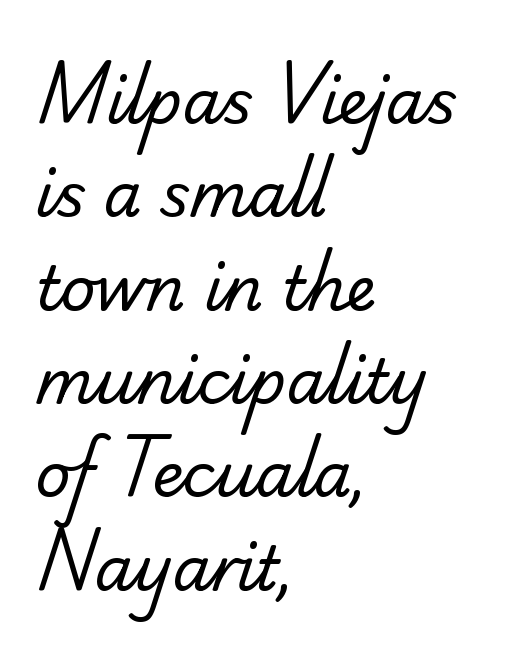
Stroke thickness stays within the range of a standard reading face or lighter. Grotesque or geometric, the face here clearly has no serifs. Quick note: interline space is typical. Is the letter spacing exaggerated? No — it looks like the ordinary default. Line beginnings align vertically; line endings do not.
